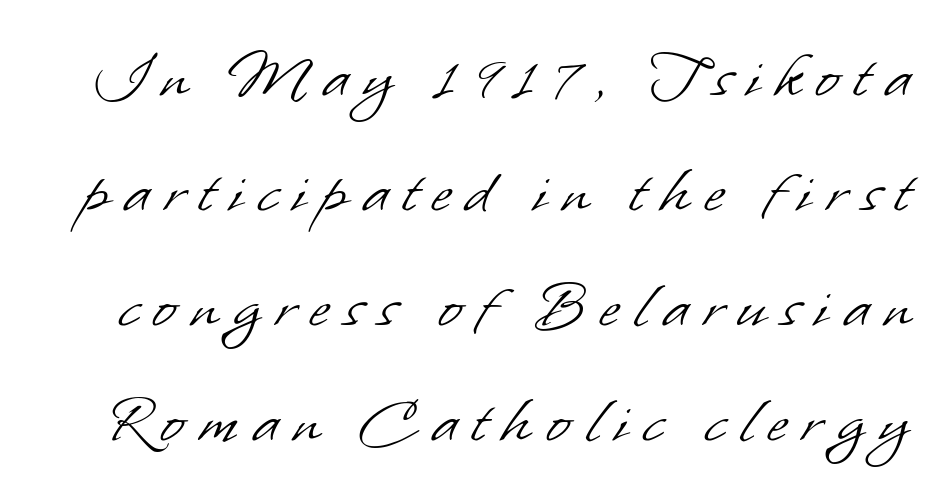
{"serif": "no", "bold": "no", "weight": "light", "width": "normal", "stroke_contrast": "low", "x_height": "small", "monospaced": "no", "underline": "no", "line_spacing": "normal", "line_spacing_ratio": 1.62, "letter_spacing": "wide", "letter_spacing_em": 0.21, "glyph_px": 71}
